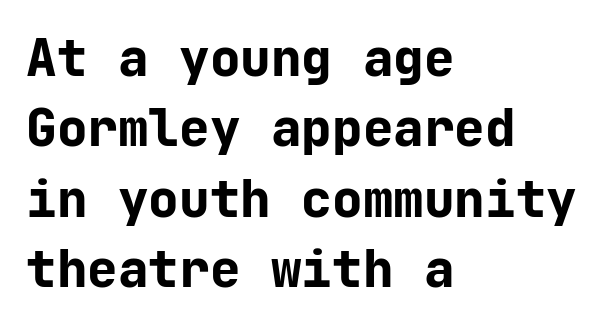
{"serif": "no", "italic": "no", "bold": "yes", "weight": "bold", "width": "normal", "stroke_contrast": "low", "x_height": "medium", "monospaced": "yes", "underline": "no", "align": "left", "line_spacing": "normal", "line_spacing_ratio": 1.38, "letter_spacing": "normal", "letter_spacing_em": 0.0, "glyph_px": 51}
